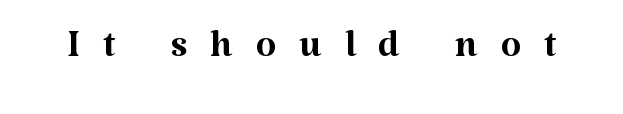
Q: Is the text bold? A: No.
Q: Is the text italic (slanted)? A: No, it is upright.
Q: Is the typeface a serif or a sans-serif typeface? A: Serif.
Q: Is the text underlined? A: No.
Q: Is the spacing between letters normal or unusually wide? A: Unusually wide.
Q: Width (condensed, normal, or wide)? A: Normal.
Q: Stroke contrast? A: Medium.
Q: x-height? A: Medium.
Q: Monospaced? A: No.
